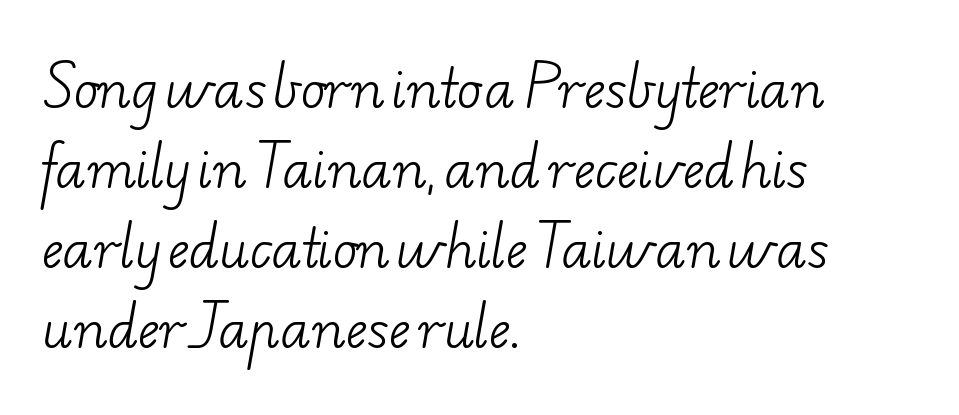
The image shows 51 px light, wide serif type; set left-aligned, normal line spacing (1.57x), normal letter spacing, not underlined; low stroke contrast and a small x-height.
